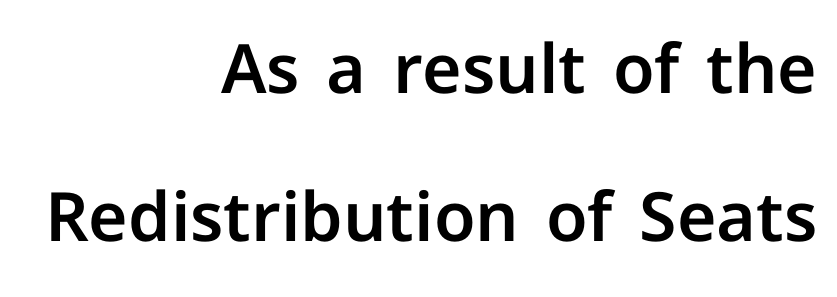
Q: Is the text italic (slanted)? A: No, it is upright.
Q: Is the typeface a serif or a sans-serif typeface? A: Sans-serif.
Q: Is the text underlined? A: No.
Q: How is the paragraph aligned? A: Right-aligned.
Q: Is the spacing between letters normal or unusually wide? A: Normal.
Q: Is the spacing between lines tight, normal or loose? A: Loose.
Q: Width (condensed, normal, or wide)? A: Normal.
Q: Stroke contrast? A: Low.
Q: x-height? A: Medium.
Q: Monospaced? A: No.
